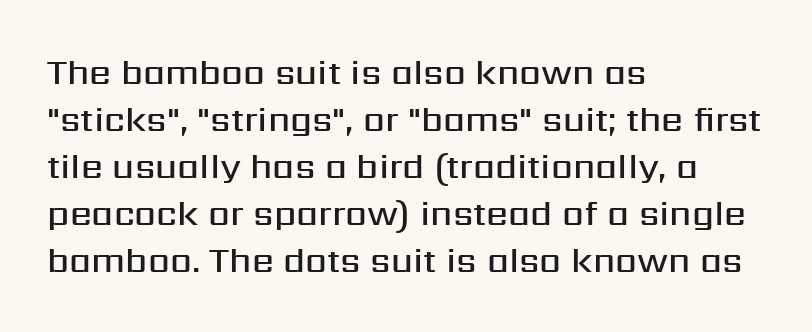
The image shows 35 px semibold sans-serif type, upright; set left-aligned, normal line spacing (1.34x), normal letter spacing, not underlined; medium stroke contrast and a medium x-height.
